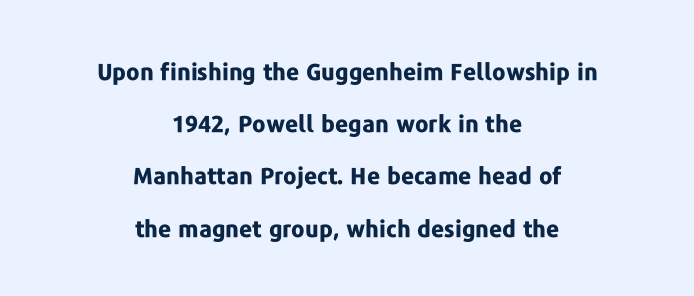
{"italic": "no", "bold": "yes", "underline": "no", "align": "center", "line_spacing": "loose", "line_spacing_ratio": 2.27, "letter_spacing": "normal", "letter_spacing_em": 0.0, "glyph_px": 23}
